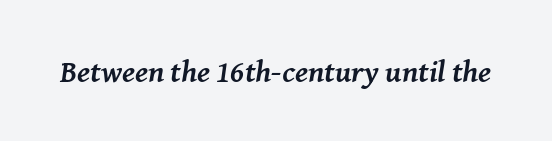
The image shows 31 px semibold serif type, italic (leaning right); set normal letter spacing, not underlined; medium stroke contrast and a medium x-height.
